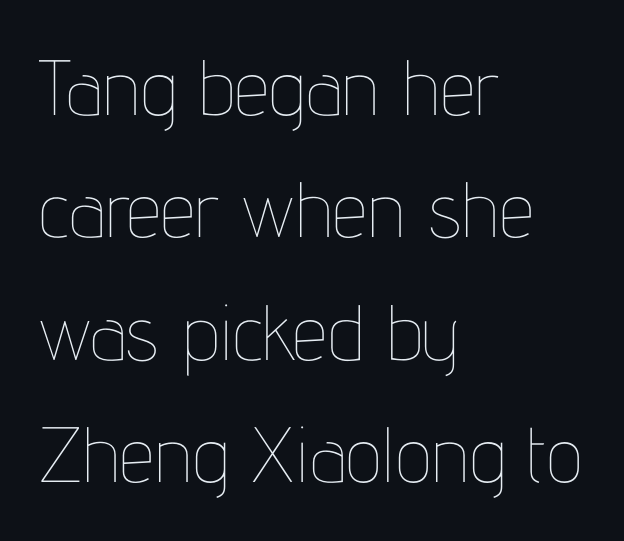
The image shows 78 px thin, condensed type, upright; set left-aligned, normal line spacing (1.57x), normal letter spacing, not underlined; low stroke contrast and a medium x-height.
